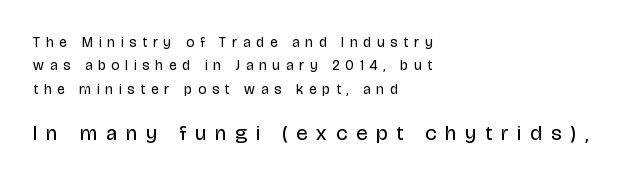
Ink coverage per letter is moderate at most. The rag falls on the right side of this text block. Reading top to bottom, the characters get bigger at the block break. A typesetter would call this heavily tracked-out type. The letters stand straight up with perfectly vertical stems. Reading down the column, the eye jumps a familiar distance to each next line.
